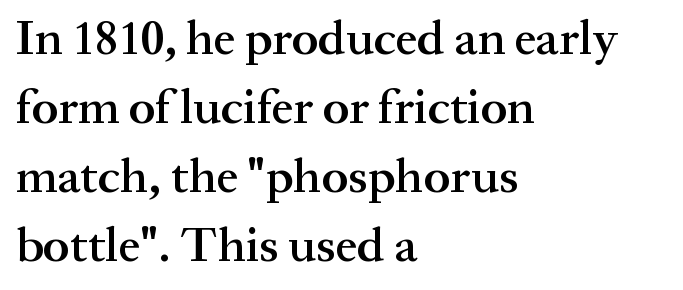
Q: Is the text bold? A: Semi-bold.
Q: Is the text italic (slanted)? A: No, it is upright.
Q: Is the typeface a serif or a sans-serif typeface? A: Serif.
Q: Is the text underlined? A: No.
Q: How is the paragraph aligned? A: Left-aligned.
Q: Is the spacing between letters normal or unusually wide? A: Normal.
Q: Is the spacing between lines tight, normal or loose? A: Normal.
Q: Width (condensed, normal, or wide)? A: Normal.
Q: Stroke contrast? A: Medium.
Q: x-height? A: Medium.
Q: Monospaced? A: No.
